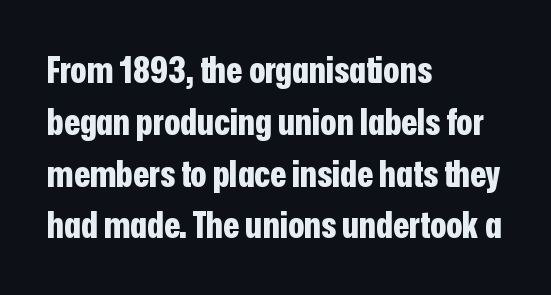
{"serif": "no", "italic": "no", "bold": "yes", "weight": "bold", "width": "condensed", "stroke_contrast": "low", "x_height": "medium", "monospaced": "no", "underline": "no", "align": "left", "line_spacing": "normal", "line_spacing_ratio": 1.4, "letter_spacing": "normal", "letter_spacing_em": 0.0, "glyph_px": 37}
